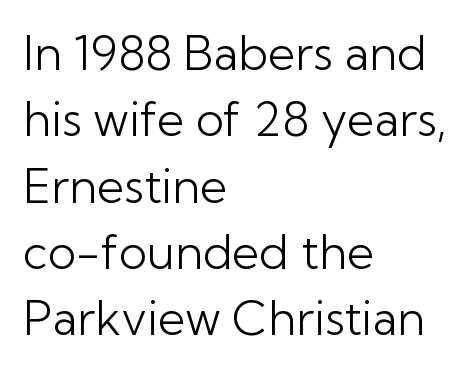
{"serif": "no", "italic": "no", "bold": "no", "weight": "light", "width": "normal", "stroke_contrast": "low", "x_height": "medium", "monospaced": "no", "underline": "no", "align": "left", "line_spacing": "normal", "line_spacing_ratio": 1.41, "letter_spacing": "normal", "letter_spacing_em": 0.0, "glyph_px": 47}
